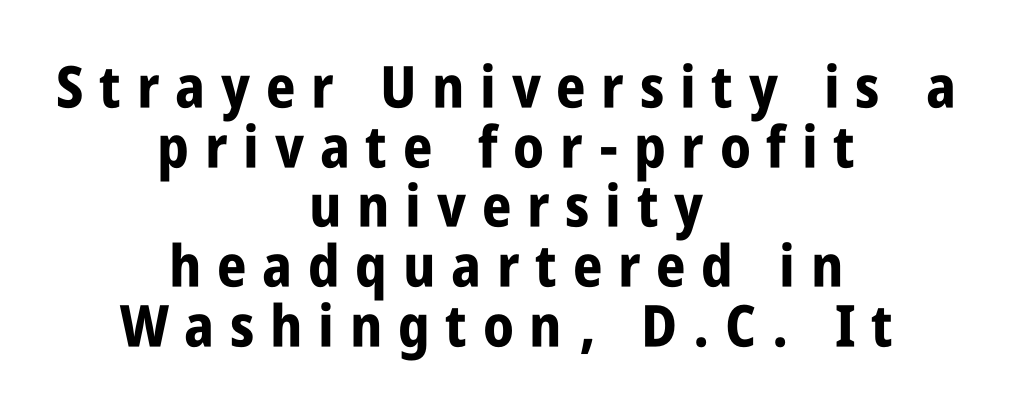
There is plenty of visible air inserted between adjacent glyphs. Varying glyph widths throughout — classic text-font behaviour. Heavy, bold letterforms. What's the leading like? Squeezed, with rows nearly overlapping. The face used here is a sans, in the tradition of grotesques and geometrics.
